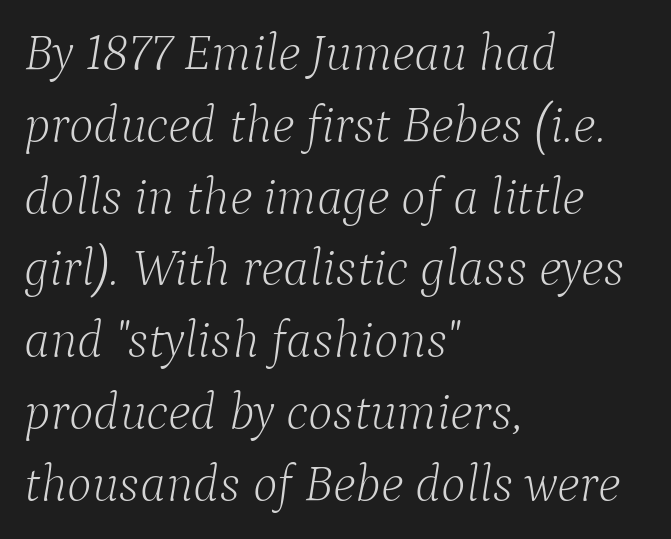
The image shows 52 px light serif type, italic (leaning right); set left-aligned, normal line spacing (1.38x), normal letter spacing, not underlined; low stroke contrast and a medium x-height.
